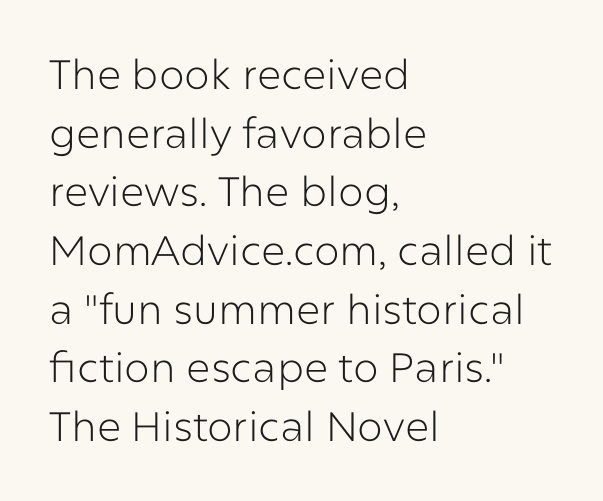
When letters stand straight like this, we call the style roman or upright. A quiet, ordinary-to-light weight characterises the typeface. The designer went with a sans here, leaving each stem footless. How are the letters spaced? Ordinarily, with no added tracking. What's the leading like? Ordinary, nothing unusual.
